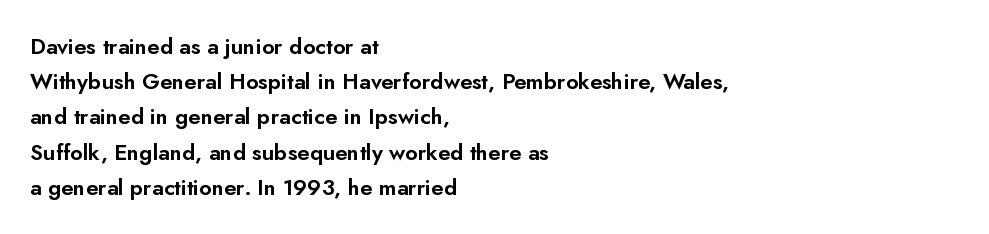
{"italic": "no", "underline": "no", "align": "left", "line_spacing": "normal", "line_spacing_ratio": 1.6, "letter_spacing": "normal", "letter_spacing_em": 0.0, "glyph_px": 22}
